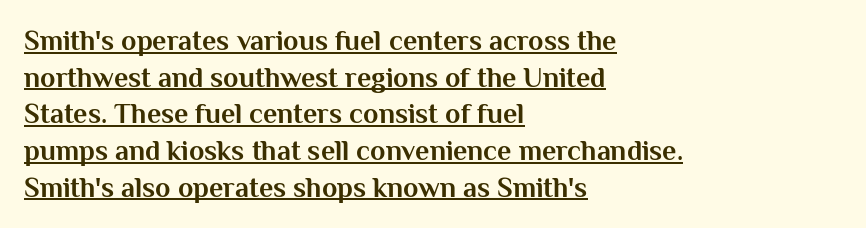
{"serif": "no", "italic": "no", "bold": "yes", "weight": "bold", "width": "normal", "stroke_contrast": "medium", "x_height": "medium", "monospaced": "no", "underline": "yes", "align": "left", "line_spacing": "normal", "line_spacing_ratio": 1.31, "letter_spacing": "normal", "letter_spacing_em": 0.0, "glyph_px": 28}
